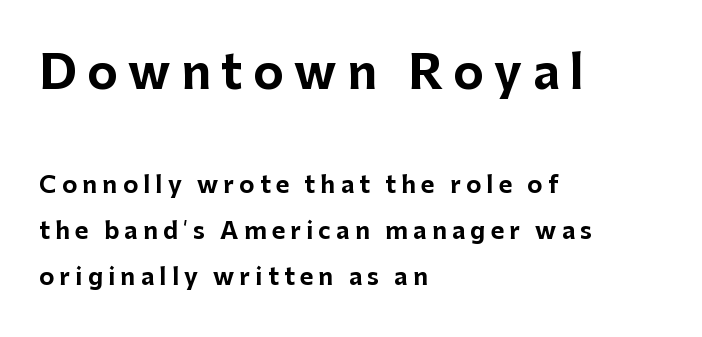
The image shows 46 px bold sans-serif type, upright; set left-aligned, loose line spacing (2.0x), unusually wide letter spacing (+0.23 em), not underlined; the first (top) block is 2.0x larger; low stroke contrast and a medium x-height.
